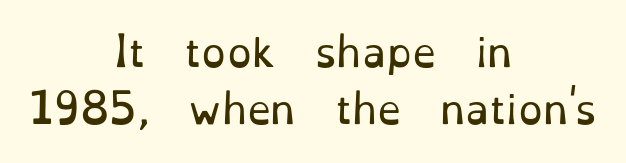
{"italic": "no", "bold": "no", "weight": "regular", "width": "normal", "stroke_contrast": "low", "x_height": "small", "monospaced": "no", "underline": "no", "align": "center", "line_spacing": "normal", "line_spacing_ratio": 1.47, "letter_spacing": "normal", "letter_spacing_em": 0.0, "glyph_px": 39}
